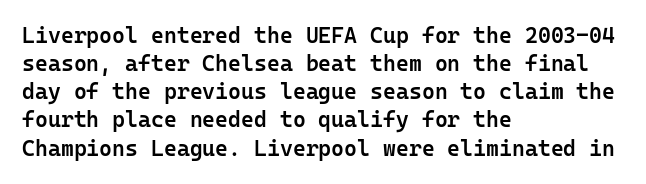
{"italic": "no", "bold": "semi", "underline": "no", "align": "left", "line_spacing": "normal", "line_spacing_ratio": 1.28, "letter_spacing": "normal", "letter_spacing_em": 0.0, "glyph_px": 22}
